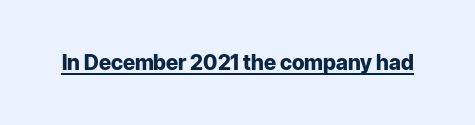
The image shows 21 px bold type, upright; set normal letter spacing, underlined.
